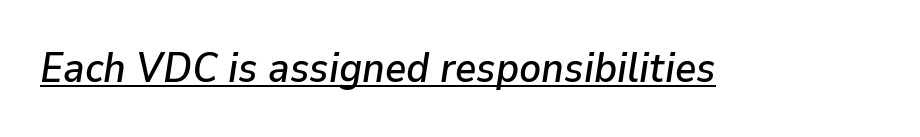
{"italic": "yes", "lean": "right", "slant_degrees": 9, "width": "normal", "stroke_contrast": "low", "x_height": "medium", "monospaced": "no", "underline": "yes", "letter_spacing": "normal", "letter_spacing_em": 0.0, "glyph_px": 41}
